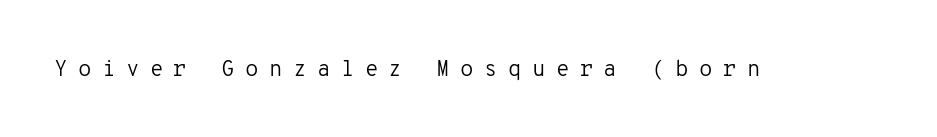
Q: Is the text bold? A: No.
Q: Is the text italic (slanted)? A: No, it is upright.
Q: Is the text underlined? A: No.
Q: Is the spacing between letters normal or unusually wide? A: Unusually wide.
